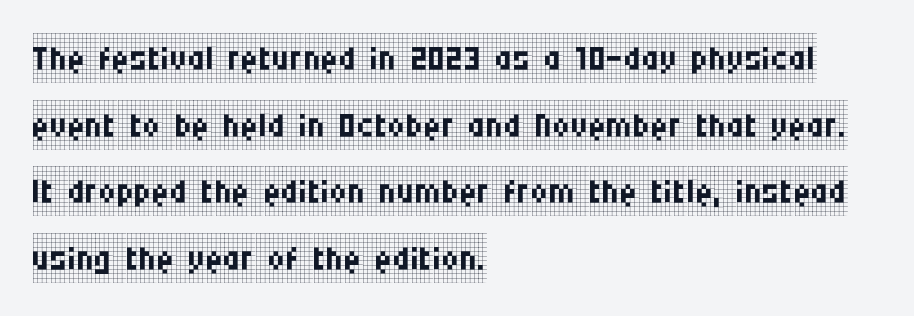
Q: Is the text bold? A: No.
Q: Is the text italic (slanted)? A: No, it is upright.
Q: Is the typeface a serif or a sans-serif typeface? A: Serif.
Q: Is the text underlined? A: No.
Q: How is the paragraph aligned? A: Left-aligned.
Q: Is the spacing between letters normal or unusually wide? A: Normal.
Q: Is the spacing between lines tight, normal or loose? A: Normal.
Q: Width (condensed, normal, or wide)? A: Condensed.
Q: Stroke contrast? A: Low.
Q: x-height? A: Large.
Q: Monospaced? A: No.
